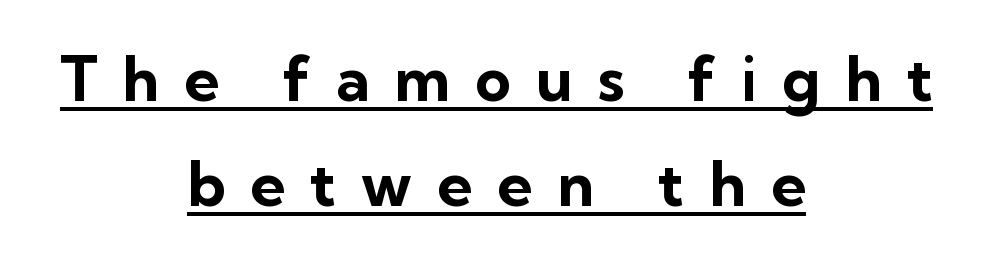
{"serif": "no", "italic": "no", "bold": "yes", "weight": "bold", "width": "normal", "stroke_contrast": "low", "x_height": "medium", "monospaced": "no", "underline": "yes", "align": "center", "line_spacing": "normal", "line_spacing_ratio": 1.69, "letter_spacing": "wide", "letter_spacing_em": 0.4, "glyph_px": 62}
